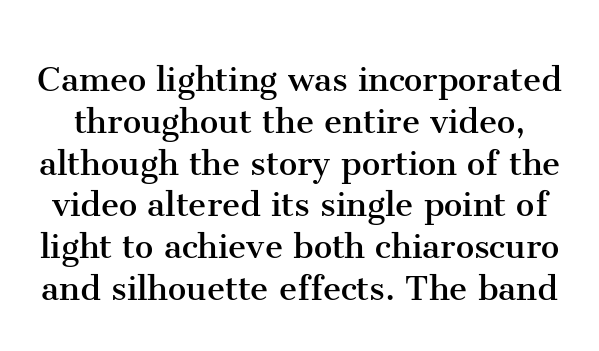
Q: Is the text bold? A: No.
Q: Is the text italic (slanted)? A: No, it is upright.
Q: Is the typeface a serif or a sans-serif typeface? A: Serif.
Q: Is the text underlined? A: No.
Q: Is the spacing between letters normal or unusually wide? A: Normal.
Q: Is the spacing between lines tight, normal or loose? A: Tight.
Q: Width (condensed, normal, or wide)? A: Normal.
Q: Stroke contrast? A: Medium.
Q: x-height? A: Medium.
Q: Monospaced? A: No.
